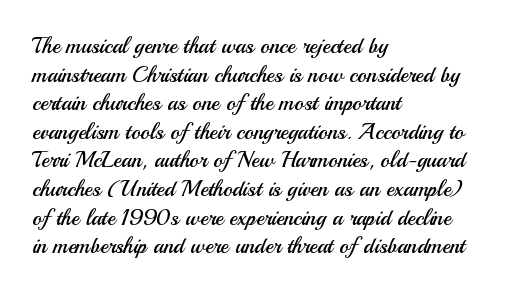
Check the space under the baseline: it is left empty. Characters follow at the spacing the type designer built in. These glyphs show unthickened strokes, regular width or finer. A typesetter would call this leading conventional body-copy spacing. The compositor pushed each line to the left boundary.
